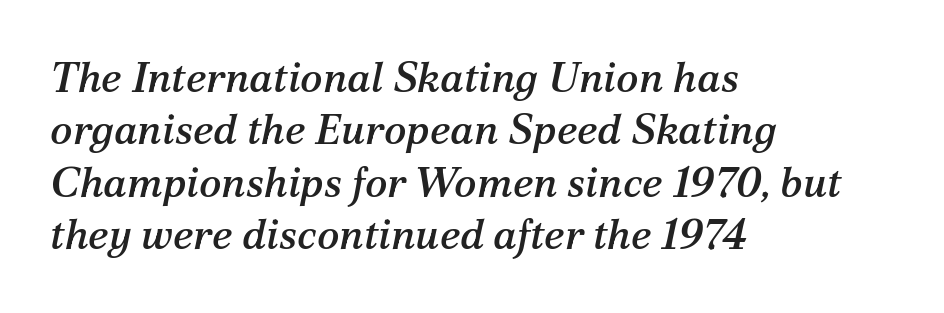
{"serif": "yes", "italic": "yes", "lean": "right", "slant_degrees": 12, "width": "normal", "stroke_contrast": "medium", "x_height": "medium", "monospaced": "no", "underline": "no", "align": "left", "line_spacing": "normal", "line_spacing_ratio": 1.25, "letter_spacing": "normal", "letter_spacing_em": 0.0, "glyph_px": 42}
